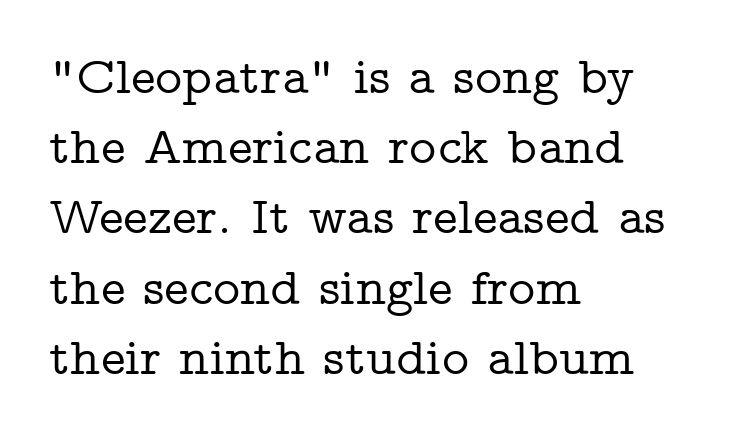
The image shows 52 px wide serif type, upright; set left-aligned, normal line spacing (1.35x), normal letter spacing, not underlined; low stroke contrast and a medium x-height.
